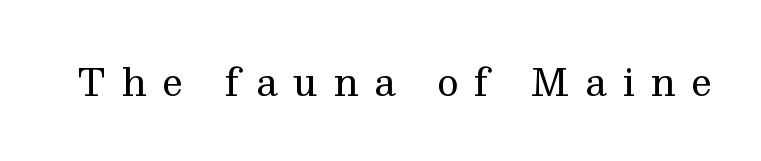
Q: Is the text bold? A: No.
Q: Is the text italic (slanted)? A: No, it is upright.
Q: Is the typeface a serif or a sans-serif typeface? A: Serif.
Q: Is the text underlined? A: No.
Q: Is the spacing between letters normal or unusually wide? A: Unusually wide.
Q: Width (condensed, normal, or wide)? A: Normal.
Q: Stroke contrast? A: Medium.
Q: x-height? A: Medium.
Q: Monospaced? A: No.
